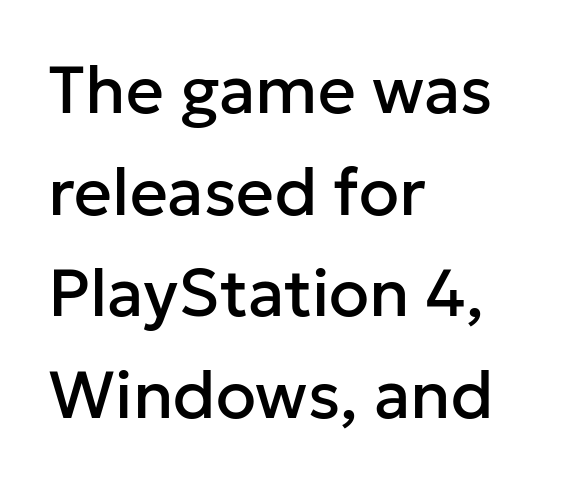
{"serif": "no", "italic": "no", "width": "normal", "stroke_contrast": "low", "x_height": "medium", "monospaced": "no", "underline": "no", "align": "left", "line_spacing": "normal", "line_spacing_ratio": 1.54, "letter_spacing": "normal", "letter_spacing_em": 0.0, "glyph_px": 66}
